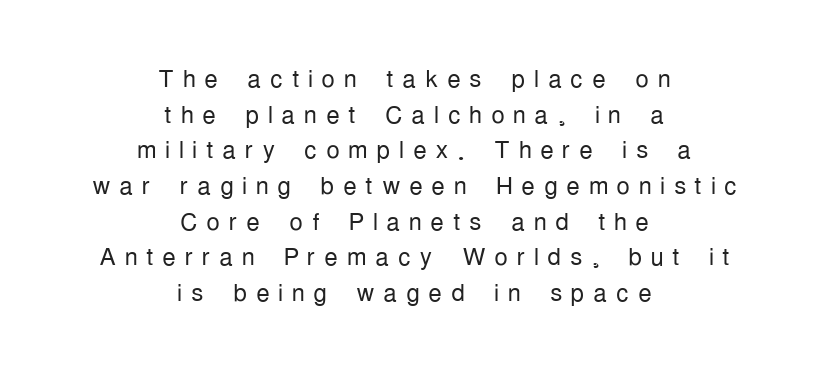
The image shows 34 px light, condensed sans-serif type, upright; set centered, tight line spacing (1.05x), unusually wide letter spacing (+0.25 em), not underlined; low stroke contrast and a medium x-height.
